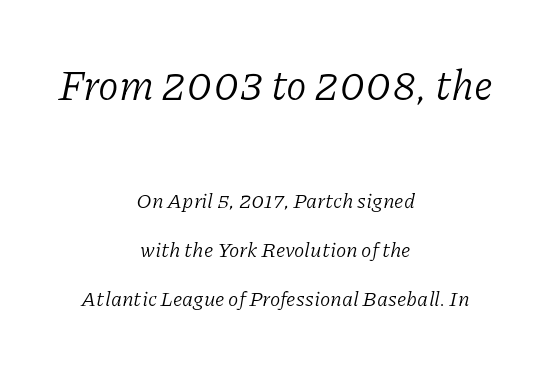
Q: Is the text bold? A: No.
Q: Is the text italic (slanted)? A: Yes, it leans right by about 11 degrees.
Q: Is the typeface a serif or a sans-serif typeface? A: Serif.
Q: Is the text underlined? A: No.
Q: How is the paragraph aligned? A: Centered.
Q: Is the spacing between letters normal or unusually wide? A: Normal.
Q: Is the spacing between lines tight, normal or loose? A: Loose.
Q: Which block of text is set in a larger size, the first (top) or the second (bottom)? A: The first (top) one.
Q: Width (condensed, normal, or wide)? A: Normal.
Q: Stroke contrast? A: Low.
Q: x-height? A: Medium.
Q: Monospaced? A: No.
